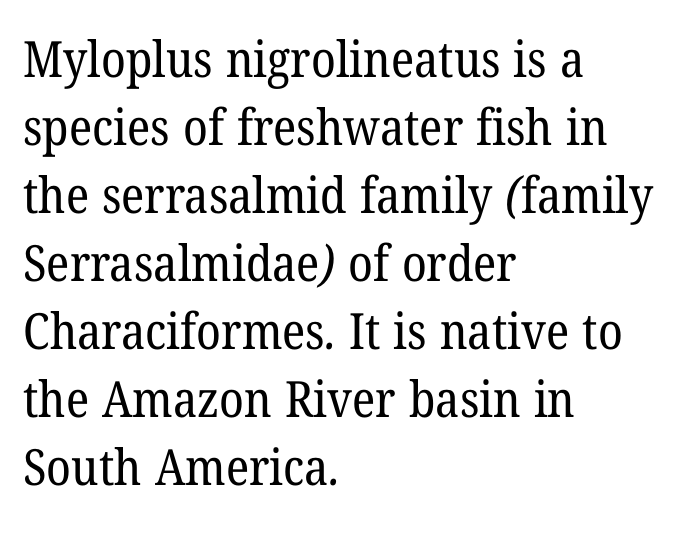
The face looks like a standard text weight, possibly lighter. The face used here is seriffed, in the tradition of book romans. The gap between lines stays unmarked. The setting favours the left margin, as ordinary paragraphs usually do.
